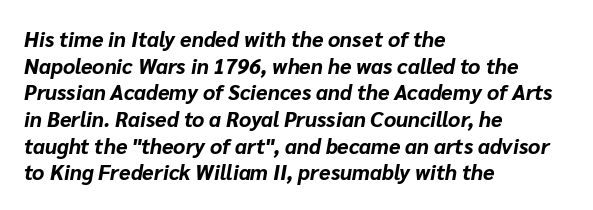
Q: Is the text bold? A: Yes.
Q: Is the text italic (slanted)? A: Yes, it leans right by about 10 degrees.
Q: Is the text underlined? A: No.
Q: How is the paragraph aligned? A: Left-aligned.
Q: Is the spacing between letters normal or unusually wide? A: Normal.
Q: Is the spacing between lines tight, normal or loose? A: Normal.
